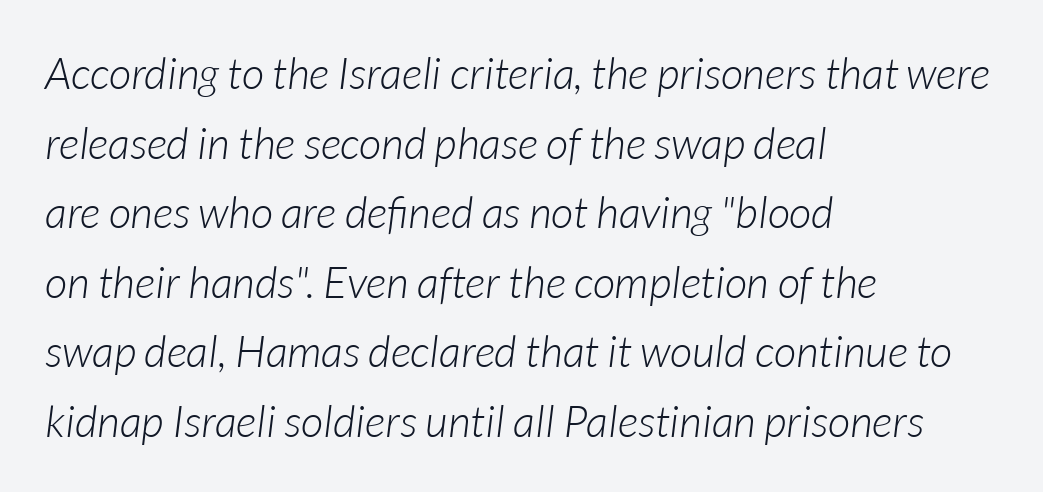
Q: Is the text bold? A: No.
Q: Is the text italic (slanted)? A: Yes, it leans right by about 7 degrees.
Q: Is the text underlined? A: No.
Q: How is the paragraph aligned? A: Left-aligned.
Q: Is the spacing between letters normal or unusually wide? A: Normal.
Q: Is the spacing between lines tight, normal or loose? A: Normal.
Q: Width (condensed, normal, or wide)? A: Normal.
Q: Stroke contrast? A: Low.
Q: x-height? A: Medium.
Q: Monospaced? A: No.
